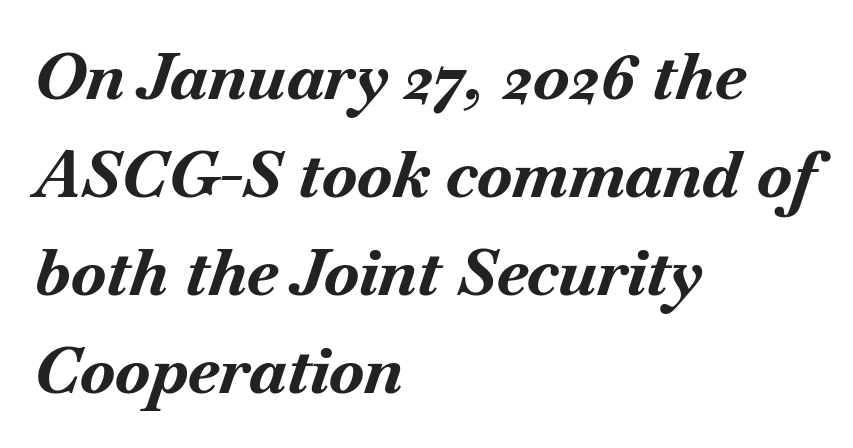
Q: Is the text bold? A: Yes.
Q: Is the text italic (slanted)? A: Yes, it leans right by about 18 degrees.
Q: Is the text underlined? A: No.
Q: How is the paragraph aligned? A: Left-aligned.
Q: Is the spacing between letters normal or unusually wide? A: Normal.
Q: Is the spacing between lines tight, normal or loose? A: Normal.
Q: Width (condensed, normal, or wide)? A: Normal.
Q: Stroke contrast? A: Medium.
Q: x-height? A: Small.
Q: Monospaced? A: No.
